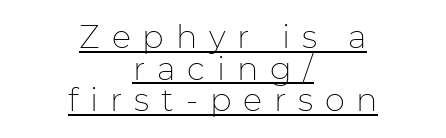
Q: Is the text bold? A: No.
Q: Is the text italic (slanted)? A: No, it is upright.
Q: Is the typeface a serif or a sans-serif typeface? A: Sans-serif.
Q: Is the text underlined? A: Yes.
Q: How is the paragraph aligned? A: Centered.
Q: Is the spacing between letters normal or unusually wide? A: Unusually wide.
Q: Is the spacing between lines tight, normal or loose? A: Tight.
Q: Width (condensed, normal, or wide)? A: Normal.
Q: Stroke contrast? A: Low.
Q: x-height? A: Medium.
Q: Monospaced? A: No.
